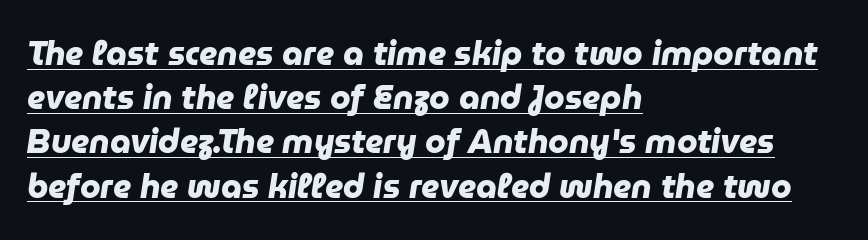
Leftover space on each line is placed entirely after the last word. Proportional: the letters do not fall into vertical columns. Rows of type keep a routine distance in the vertical direction. These lines are composed in type without serifs. A full-strength bold gives these letters their thick strokes. Short note: letters normally spaced.
